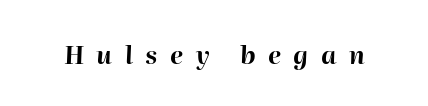
{"italic": "yes", "lean": "right", "slant_degrees": 2, "bold": "yes", "underline": "no", "letter_spacing": "wide", "letter_spacing_em": 0.5, "glyph_px": 25}
